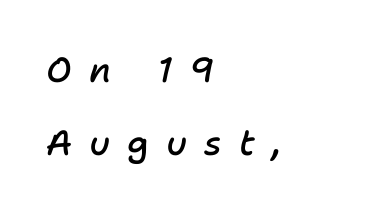
The image shows 35 px semibold type, italic (leaning right); set left-aligned, loose line spacing (2.1x), unusually wide letter spacing (+0.49 em), not underlined; low stroke contrast and a medium x-height.
